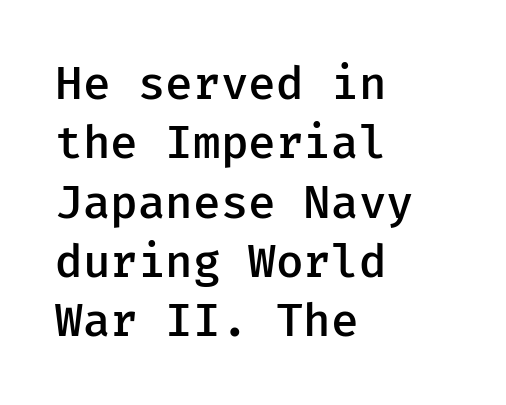
Q: Is the text bold? A: Semi-bold.
Q: Is the text italic (slanted)? A: No, it is upright.
Q: Is the typeface a serif or a sans-serif typeface? A: Sans-serif.
Q: Is the text underlined? A: No.
Q: How is the paragraph aligned? A: Left-aligned.
Q: Is the spacing between letters normal or unusually wide? A: Normal.
Q: Is the spacing between lines tight, normal or loose? A: Normal.
Q: Width (condensed, normal, or wide)? A: Normal.
Q: Stroke contrast? A: Low.
Q: x-height? A: Medium.
